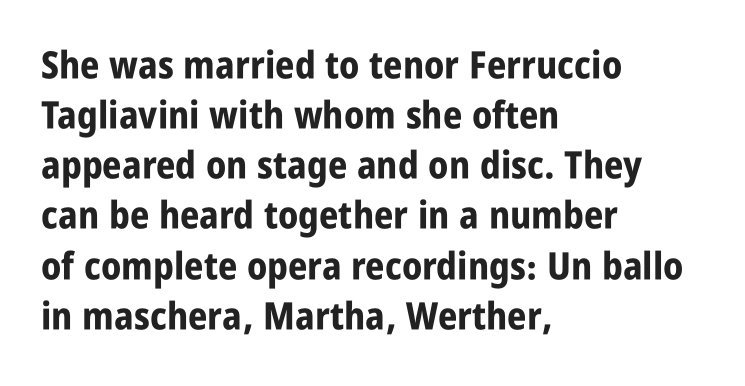
You could call the tracking neutral — neither tight nor loose. Layout note: lines flush left. Each letter's strokes conclude bluntly, with no projecting serifs. Weight check: bold — yes, fully. The space directly below the letters is spotless.
